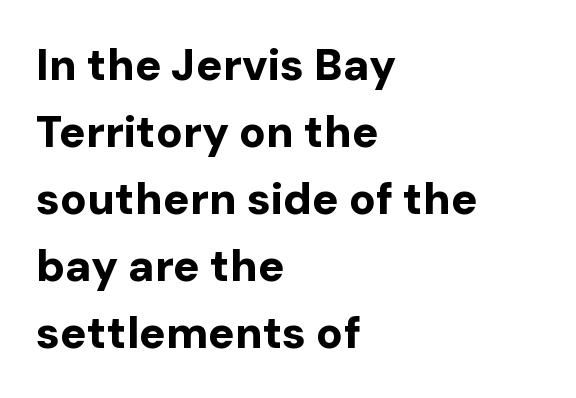
The image shows 44 px bold sans-serif type, upright; set left-aligned, normal line spacing (1.52x), normal letter spacing, not underlined; low stroke contrast and a medium x-height.
